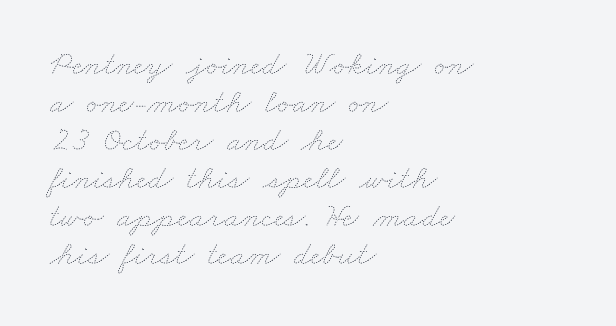
Quick note: underline off. Leading is clearly below the norm, producing a dense column. The strokes are not fattened; the text isn't bold. Layout note: lines flush left.
